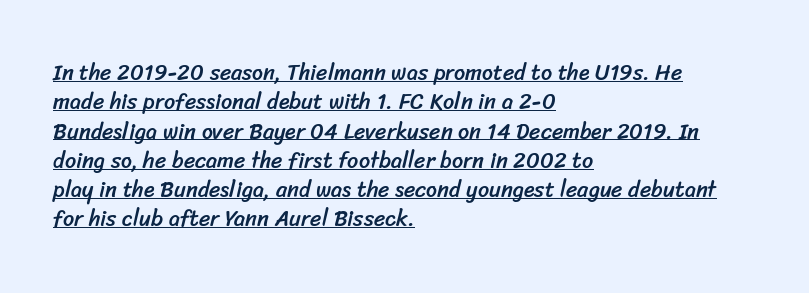
The image shows 22 px text type; set left-aligned, normal line spacing (1.33x), normal letter spacing, underlined.
